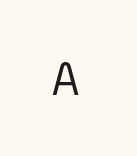
The image shows 49 px light, condensed sans-serif type, upright; set unusually wide letter spacing (+0.43 em), not underlined; low stroke contrast and a medium x-height.
